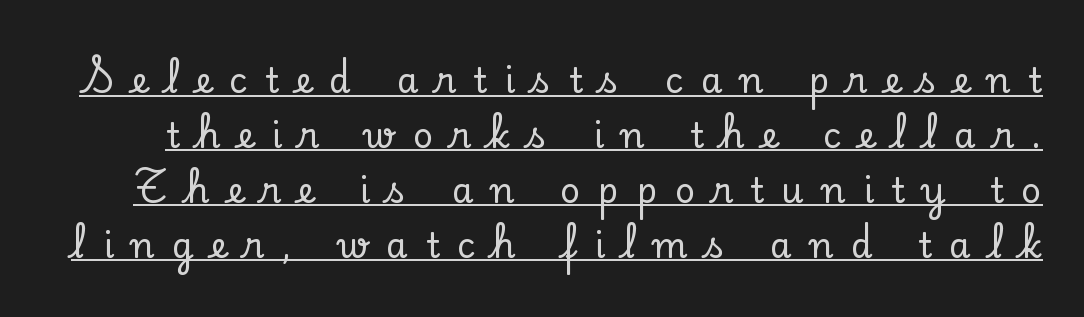
The rendering inserts visible extra space after every character. The face used here is proportionally spaced, like ordinary book or web type. In terms of leading, this rendering sits right in the middle. If you drew a line through each stem, it would be perfectly vertical. Little horizontal feet cap the strokes, marking this as serif type. The lettering is marked with a stroke running underneath it.
